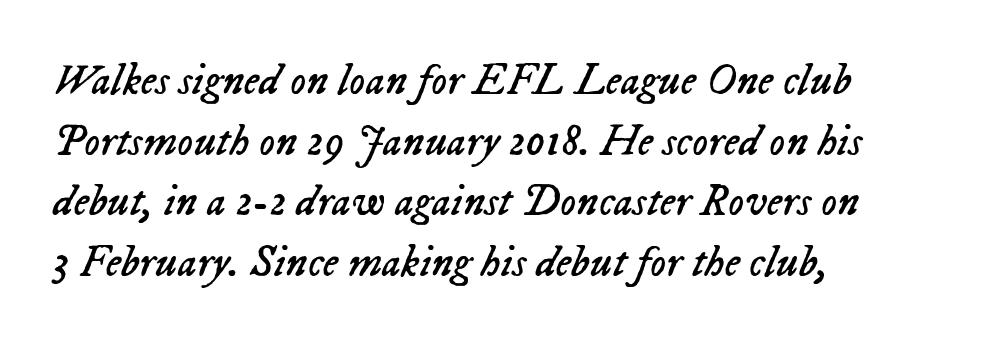
The area under the type is left untouched. These lines are set flush left with a ragged right edge. Proportional: the letters do not fall into vertical columns. The strokes carry an ordinary text weight at most. Emphasis-style slanted type is in use. The leading is moderate, giving the passage an even texture.
